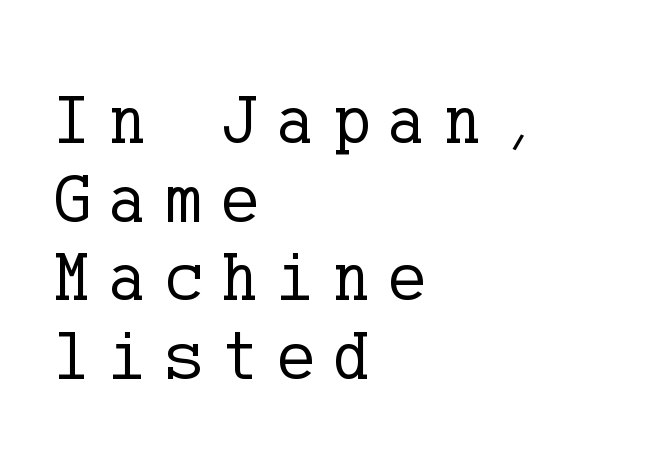
The image shows 69 px regular-weight serif type, upright; set left-aligned, tight line spacing (1.14x), unusually wide letter spacing (+0.28 em), not underlined; low stroke contrast and a medium x-height.
